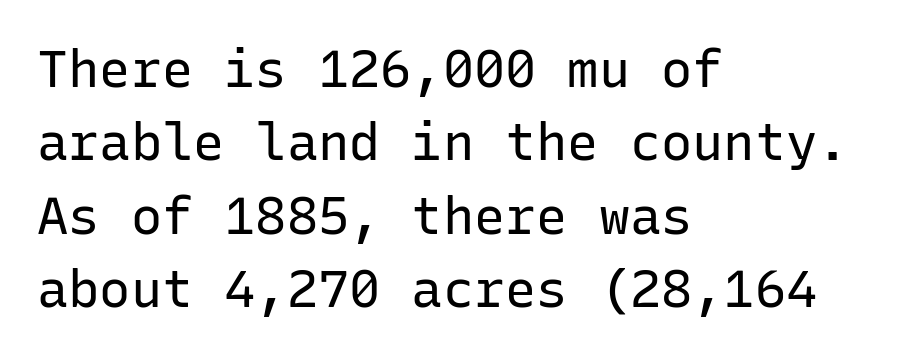
The image shows 52 px regular-weight sans-serif type, upright, monospaced; set left-aligned, normal line spacing (1.41x), normal letter spacing, not underlined; low stroke contrast and a medium x-height.
